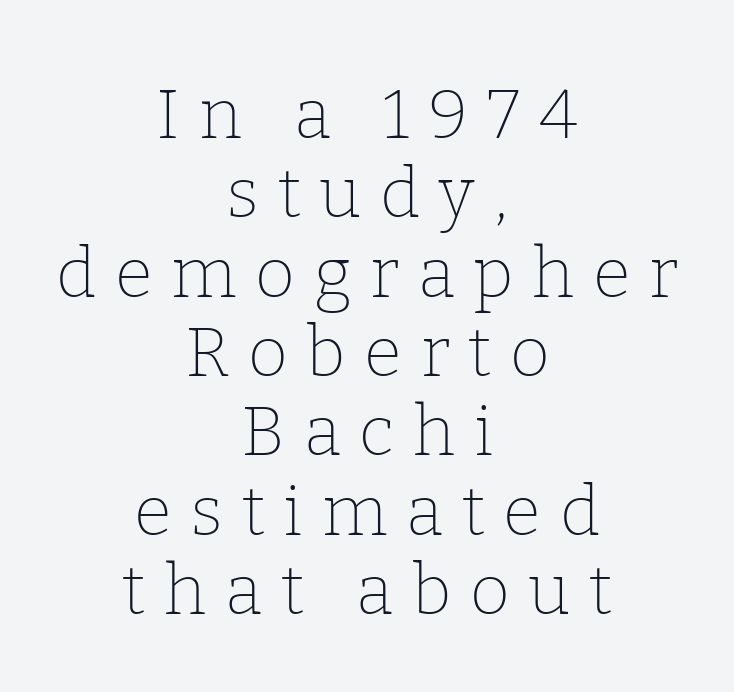
The image shows 69 px thin serif type, upright; set centered, tight line spacing (1.15x), unusually wide letter spacing (+0.27 em), not underlined; low stroke contrast and a medium x-height.
